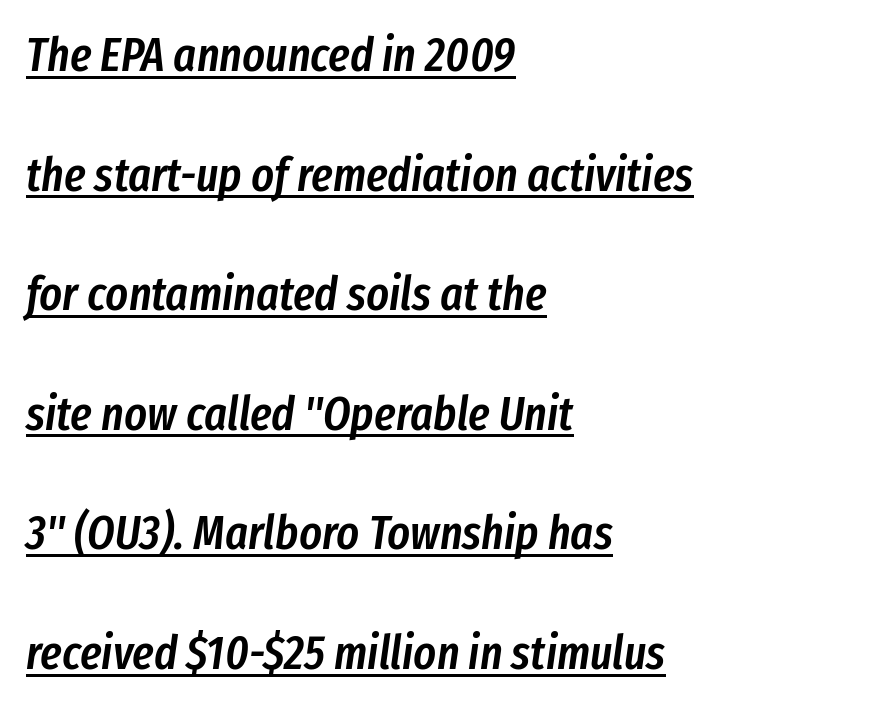
The image shows 48 px semibold, condensed type, italic (leaning right); set left-aligned, loose line spacing (2.49x), normal letter spacing, underlined; low stroke contrast and a medium x-height.
